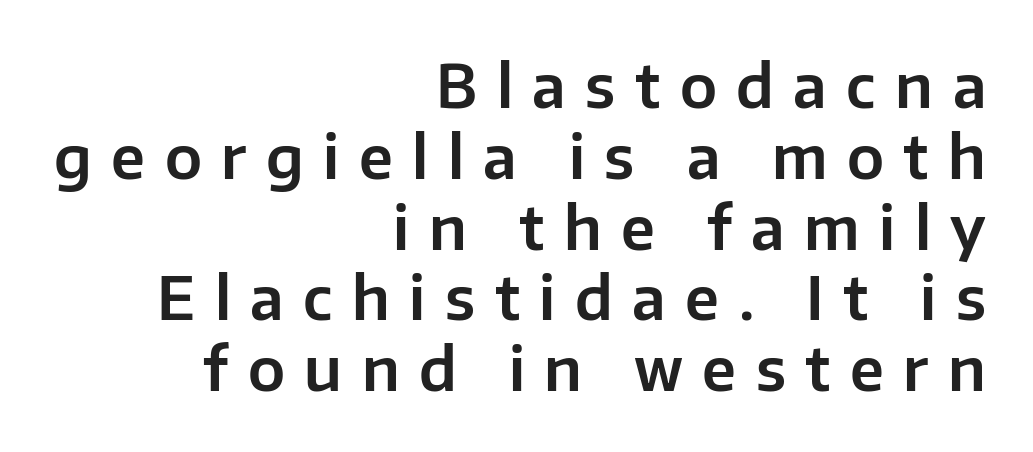
Q: Is the text italic (slanted)? A: No, it is upright.
Q: Is the typeface a serif or a sans-serif typeface? A: Sans-serif.
Q: Is the text underlined? A: No.
Q: How is the paragraph aligned? A: Right-aligned.
Q: Is the spacing between letters normal or unusually wide? A: Unusually wide.
Q: Width (condensed, normal, or wide)? A: Normal.
Q: Stroke contrast? A: Low.
Q: x-height? A: Medium.
Q: Monospaced? A: No.
